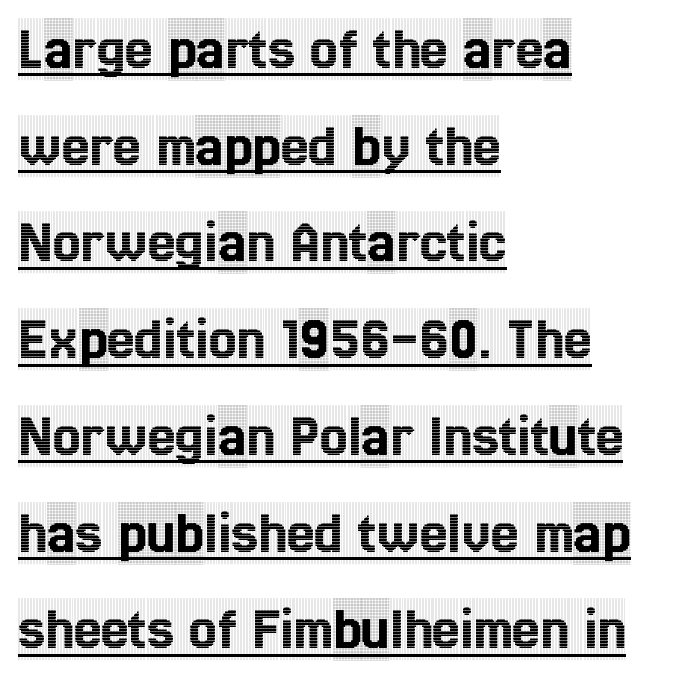
Q: Is the text italic (slanted)? A: No, it is upright.
Q: Is the typeface a serif or a sans-serif typeface? A: Serif.
Q: Is the text underlined? A: Yes.
Q: How is the paragraph aligned? A: Left-aligned.
Q: Is the spacing between letters normal or unusually wide? A: Normal.
Q: Is the spacing between lines tight, normal or loose? A: Normal.
Q: Width (condensed, normal, or wide)? A: Condensed.
Q: x-height? A: Large.
Q: Monospaced? A: No.
